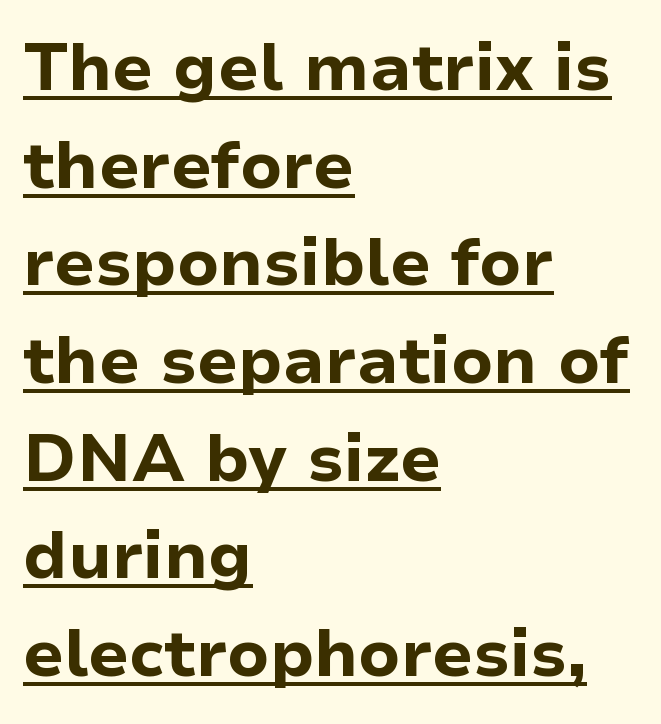
Q: Is the text bold? A: Yes.
Q: Is the text italic (slanted)? A: No, it is upright.
Q: Is the typeface a serif or a sans-serif typeface? A: Sans-serif.
Q: Is the text underlined? A: Yes.
Q: How is the paragraph aligned? A: Left-aligned.
Q: Is the spacing between letters normal or unusually wide? A: Normal.
Q: Is the spacing between lines tight, normal or loose? A: Normal.
Q: Width (condensed, normal, or wide)? A: Normal.
Q: Stroke contrast? A: Low.
Q: x-height? A: Medium.
Q: Monospaced? A: No.
